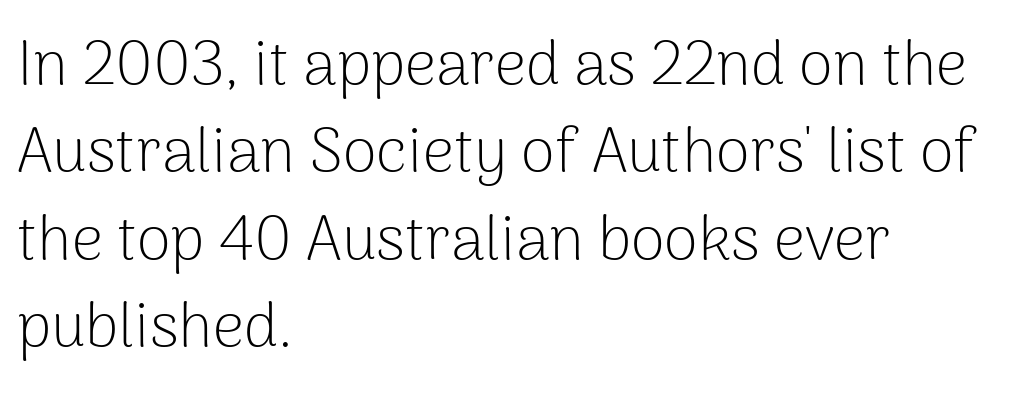
Which margin do the lines hug? The left one — the right edge is uneven. The line texture is even and compact thanks to regular tracking. Evenly set lines give the paragraph a standard silhouette. The characters display no serif detailing; their extremities are plain. Does the lettering tilt? It doesn't — this is upright. Each letter keeps its own natural width here, so spacing adapts to shape.
